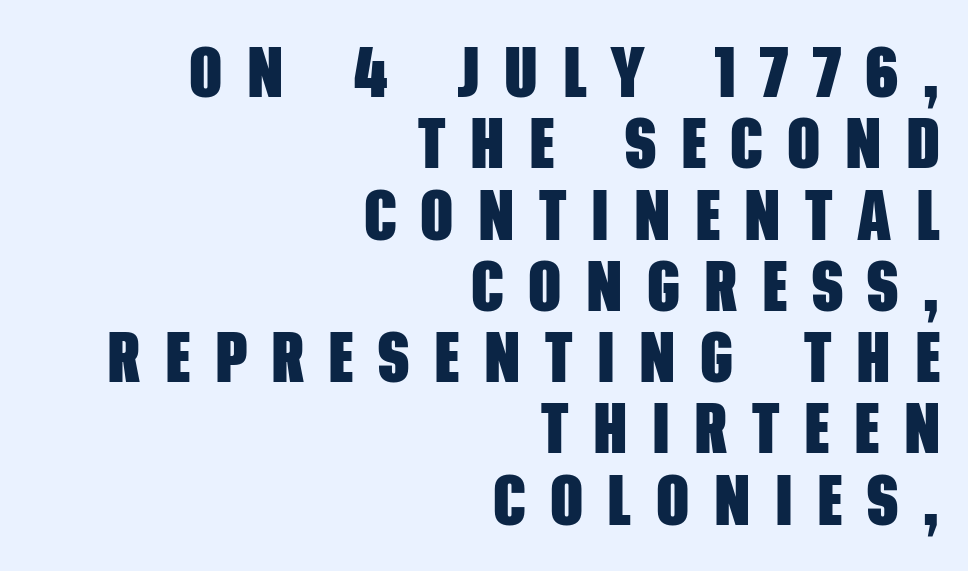
Q: Is the text bold? A: Yes.
Q: Is the typeface a serif or a sans-serif typeface? A: Sans-serif.
Q: Is the text underlined? A: No.
Q: How is the paragraph aligned? A: Right-aligned.
Q: Is the spacing between letters normal or unusually wide? A: Unusually wide.
Q: Is the spacing between lines tight, normal or loose? A: Tight.
Q: Width (condensed, normal, or wide)? A: Condensed.
Q: Stroke contrast? A: Low.
Q: x-height? A: Large.
Q: Monospaced? A: No.
